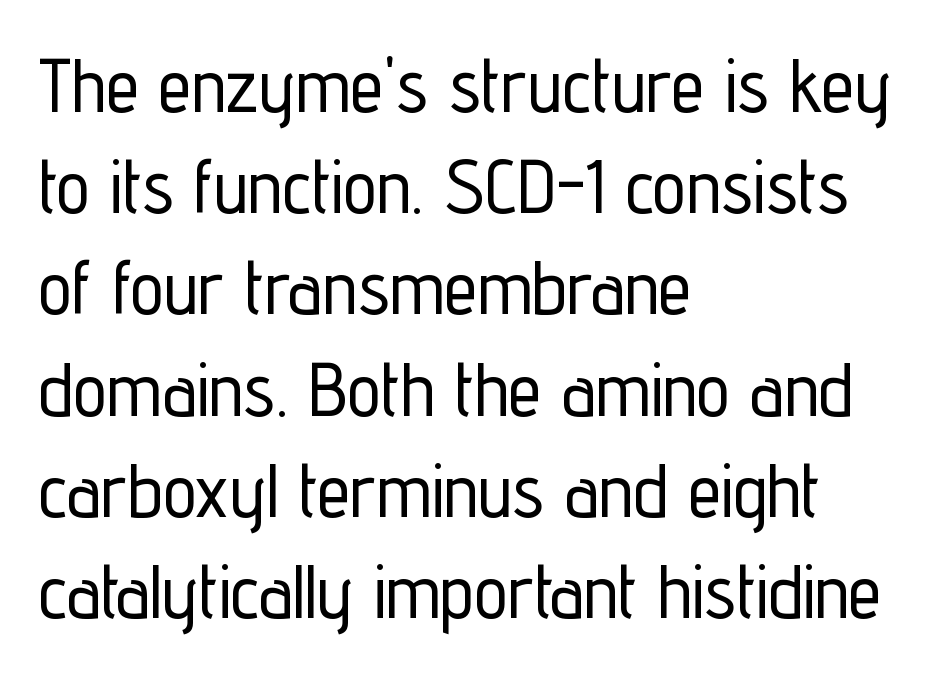
The image shows 75 px condensed sans-serif type, upright; set left-aligned, normal line spacing (1.35x), normal letter spacing, not underlined; low stroke contrast and a medium x-height.
